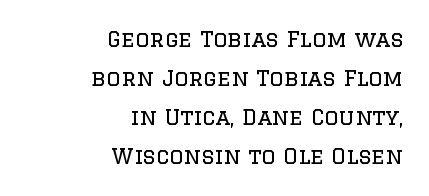
Each stroke keeps to a modest, everyday thickness or less. The foot of each line stays bare and open. The lines in this sample share a right terminus and differ only in where they begin. Designer's note — italics off, roman on. The face used here is rendered with its standard letterfit.
